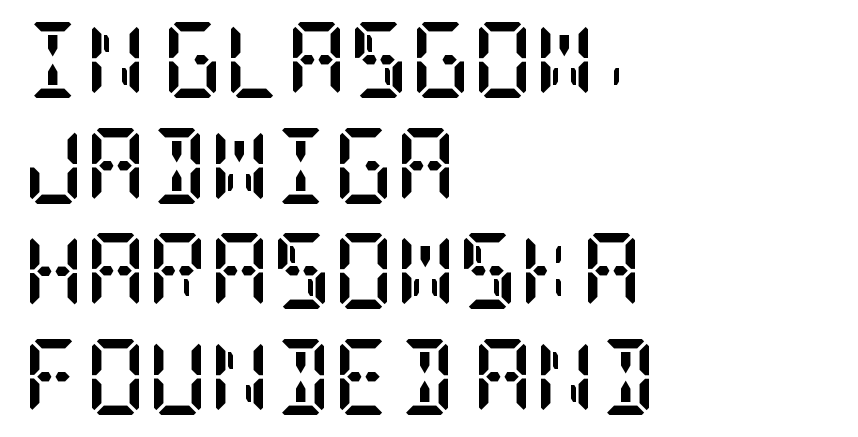
{"serif": "yes", "italic": "no", "bold": "yes", "weight": "semibold", "width": "condensed", "stroke_contrast": "low", "x_height": "large", "underline": "no", "align": "left", "line_spacing": "normal", "line_spacing_ratio": 1.39, "letter_spacing": "normal", "letter_spacing_em": 0.0, "glyph_px": 76}
